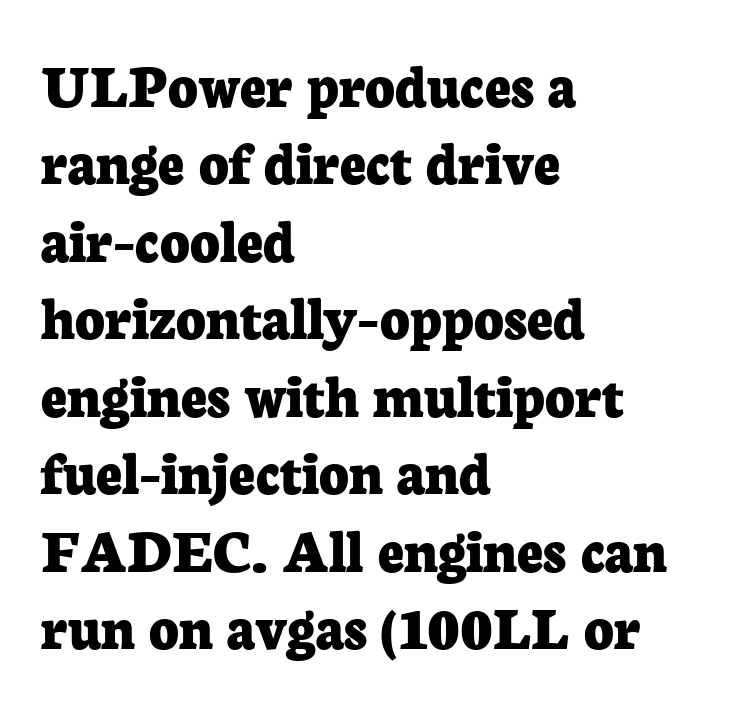
{"serif": "yes", "italic": "no", "bold": "yes", "weight": "bold", "width": "normal", "stroke_contrast": "low", "x_height": "medium", "monospaced": "no", "underline": "no", "align": "left", "line_spacing_ratio": 1.21, "letter_spacing": "normal", "letter_spacing_em": 0.0, "glyph_px": 64}
